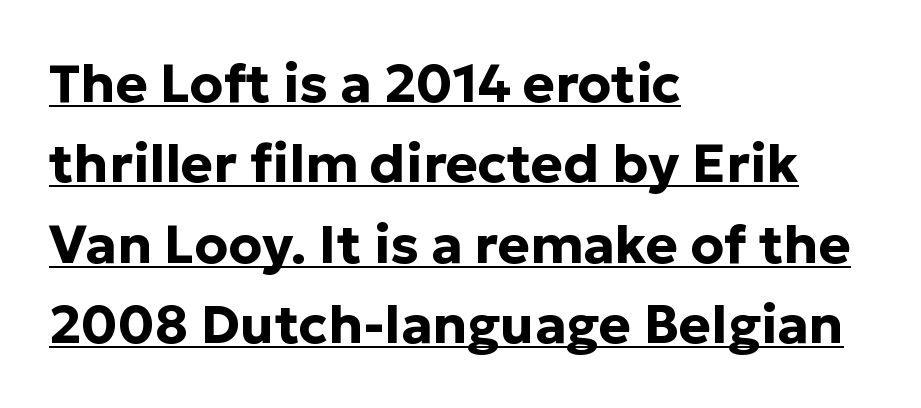
The image shows 54 px bold sans-serif type, upright; set left-aligned, normal line spacing (1.49x), normal letter spacing, underlined; low stroke contrast and a medium x-height.
